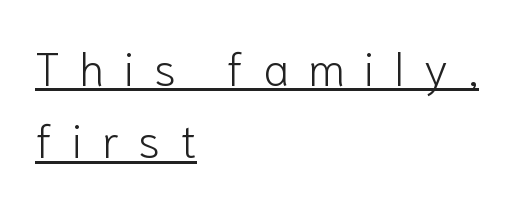
The image shows 46 px light sans-serif type, upright; set left-aligned, normal line spacing (1.57x), unusually wide letter spacing (+0.42 em), underlined; low stroke contrast and a medium x-height.
